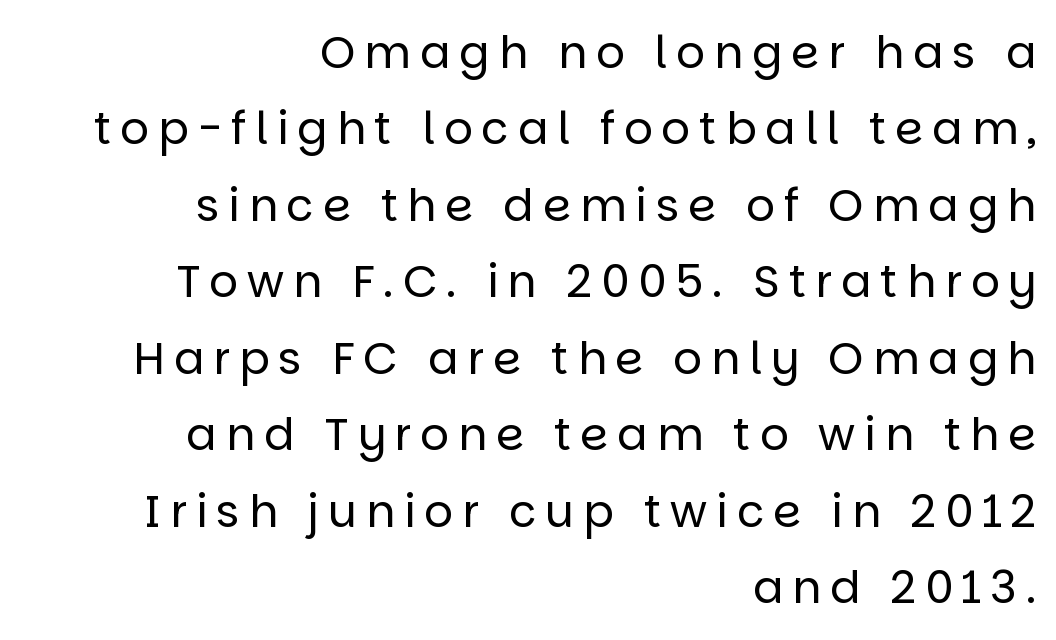
Each word looks stretched out because of the extra space between its letters. Plain, unruled lines of type. These lines are set flush right with a ragged left edge. Stroke terminals: plain, sans-serif. One glance says typical: line gaps are just what's usual. You could not count columns in this text — the font is proportionally spaced.
